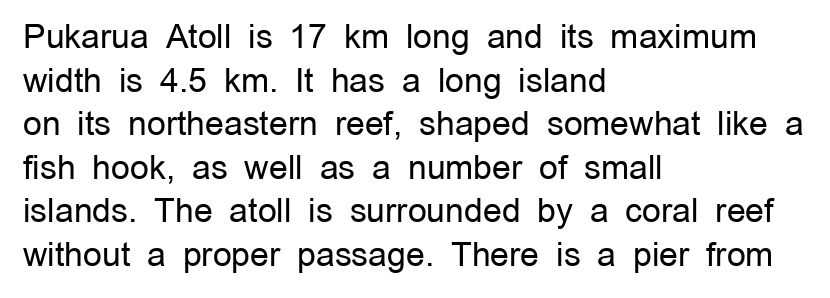
{"serif": "no", "italic": "no", "bold": "no", "weight": "regular", "width": "normal", "stroke_contrast": "low", "x_height": "medium", "monospaced": "no", "underline": "no", "align": "left", "line_spacing": "normal", "line_spacing_ratio": 1.32, "letter_spacing": "normal", "letter_spacing_em": 0.0, "glyph_px": 33}
